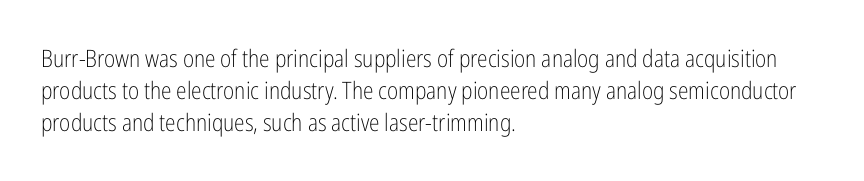
The strip under each line holds only bare page. You could call the tracking neutral — neither tight nor loose. Where is the straight margin? On the left. Upright lettering throughout. The weight tops out at a normal text grade.
